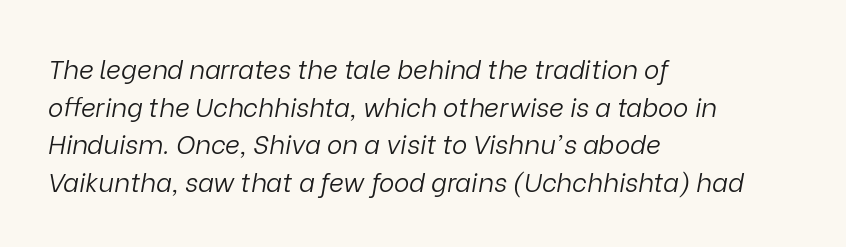
The image shows 26 px text type, italic (leaning right); set left-aligned, normal line spacing (1.45x), normal letter spacing, not underlined.
